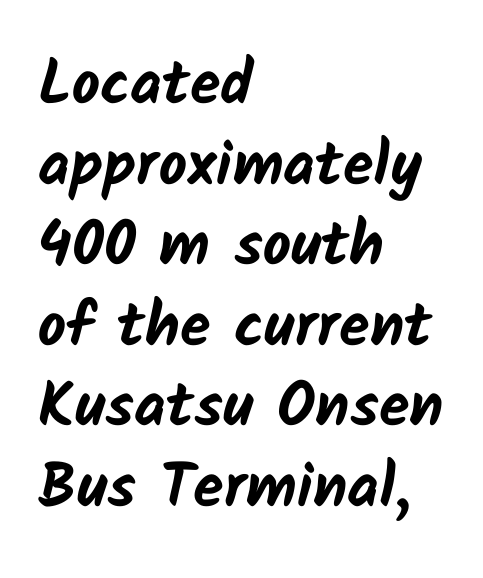
The image shows 62 px bold sans-serif type; set left-aligned, normal line spacing (1.3x), normal letter spacing, not underlined; low stroke contrast and a medium x-height.
